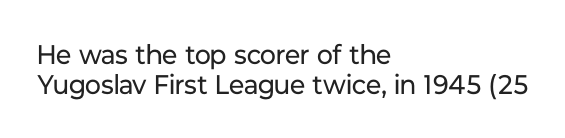
{"italic": "no", "bold": "no", "underline": "no", "align": "left", "line_spacing": "tight", "line_spacing_ratio": 1.11, "letter_spacing": "normal", "letter_spacing_em": 0.0, "glyph_px": 27}
